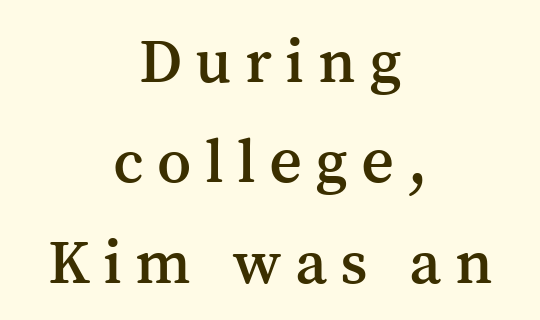
{"serif": "yes", "italic": "no", "width": "normal", "stroke_contrast": "medium", "x_height": "medium", "monospaced": "no", "underline": "no", "align": "center", "line_spacing": "normal", "line_spacing_ratio": 1.57, "letter_spacing": "wide", "letter_spacing_em": 0.21, "glyph_px": 64}
